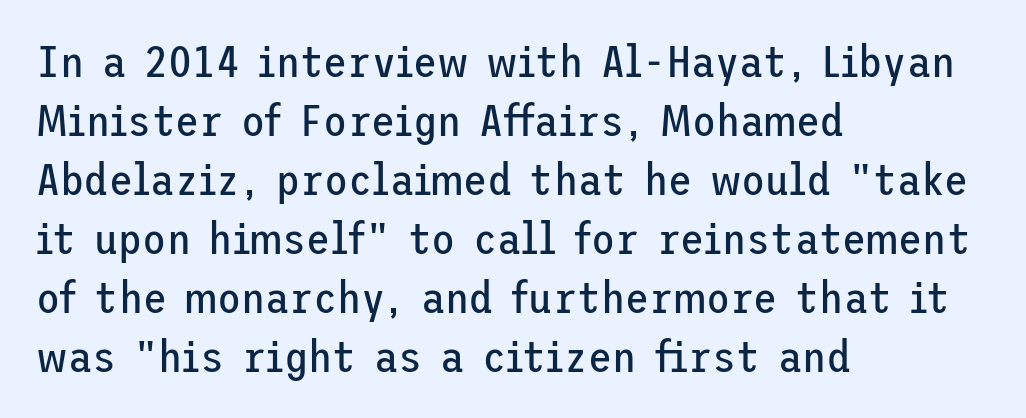
The image shows 44 px regular-weight sans-serif type, upright; set left-aligned, normal line spacing (1.34x), normal letter spacing, not underlined; low stroke contrast and a medium x-height.
